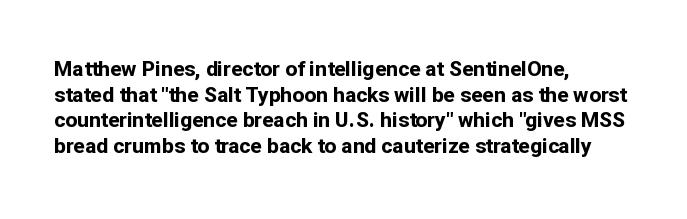
{"italic": "no", "bold": "yes", "underline": "no", "align": "left", "line_spacing_ratio": 1.22, "letter_spacing": "normal", "letter_spacing_em": 0.0, "glyph_px": 21}
